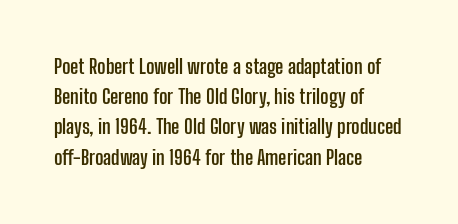
Q: Is the text bold? A: Yes.
Q: Is the text italic (slanted)? A: No, it is upright.
Q: Is the text underlined? A: No.
Q: How is the paragraph aligned? A: Left-aligned.
Q: Is the spacing between letters normal or unusually wide? A: Normal.
Q: Is the spacing between lines tight, normal or loose? A: Normal.
